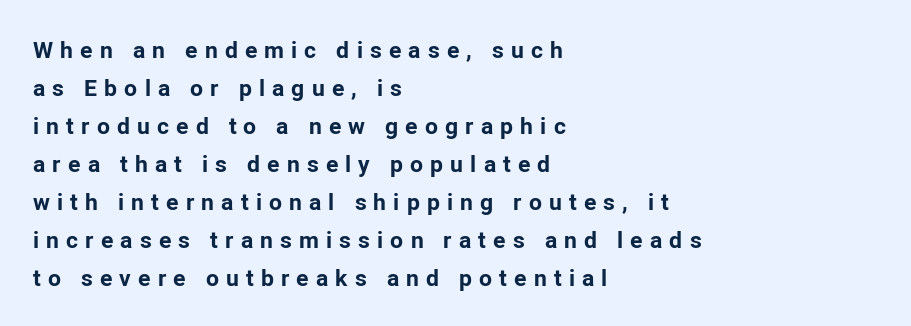
Q: Is the text bold? A: Yes.
Q: Is the text italic (slanted)? A: No, it is upright.
Q: Is the text underlined? A: No.
Q: How is the paragraph aligned? A: Left-aligned.
Q: Is the spacing between letters normal or unusually wide? A: Unusually wide.
Q: Is the spacing between lines tight, normal or loose? A: Normal.
